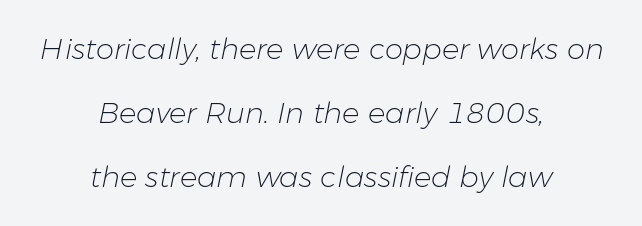
Do the characters align in a grid? No, the font is proportional. Does the copy run flush right? No — it is centered line by line. Caption: standard tracking, unaltered. Ink coverage per letter is moderate at most. Baseline-to-baseline distance is far greater than the letter height. Quick note: italic.
